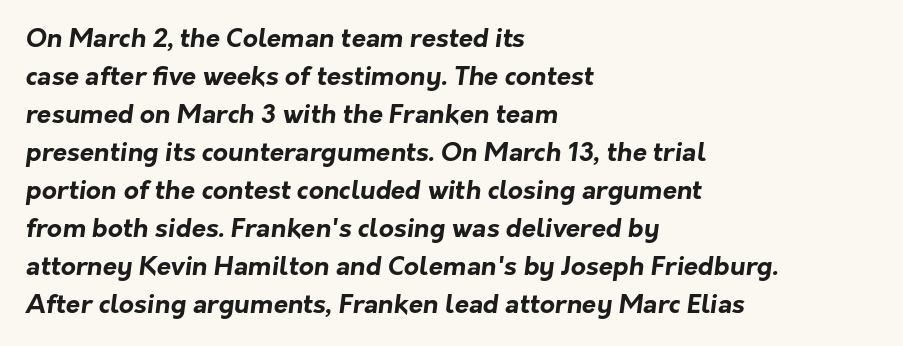
The image shows 26 px bold type; set left-aligned, normal line spacing (1.46x), normal letter spacing, not underlined.
